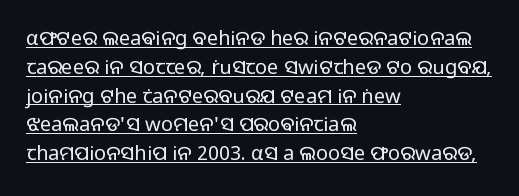
Q: Is the text bold? A: No.
Q: Is the text italic (slanted)? A: No, it is upright.
Q: Is the text underlined? A: Yes.
Q: How is the paragraph aligned? A: Left-aligned.
Q: Is the spacing between letters normal or unusually wide? A: Normal.
Q: Is the spacing between lines tight, normal or loose? A: Normal.
